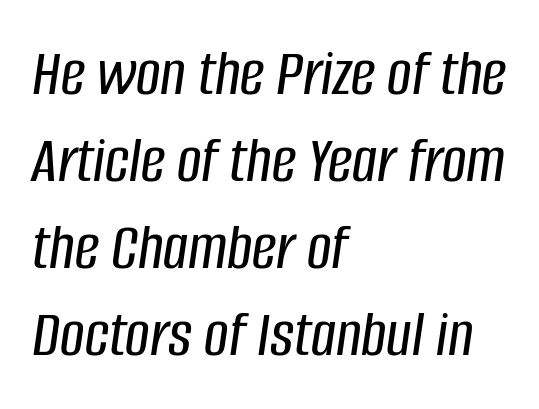
Q: Is the text italic (slanted)? A: Yes, it leans right by about 8 degrees.
Q: Is the text underlined? A: No.
Q: How is the paragraph aligned? A: Left-aligned.
Q: Is the spacing between letters normal or unusually wide? A: Normal.
Q: Is the spacing between lines tight, normal or loose? A: Normal.
Q: Width (condensed, normal, or wide)? A: Condensed.
Q: Stroke contrast? A: Low.
Q: x-height? A: Large.
Q: Monospaced? A: No.
